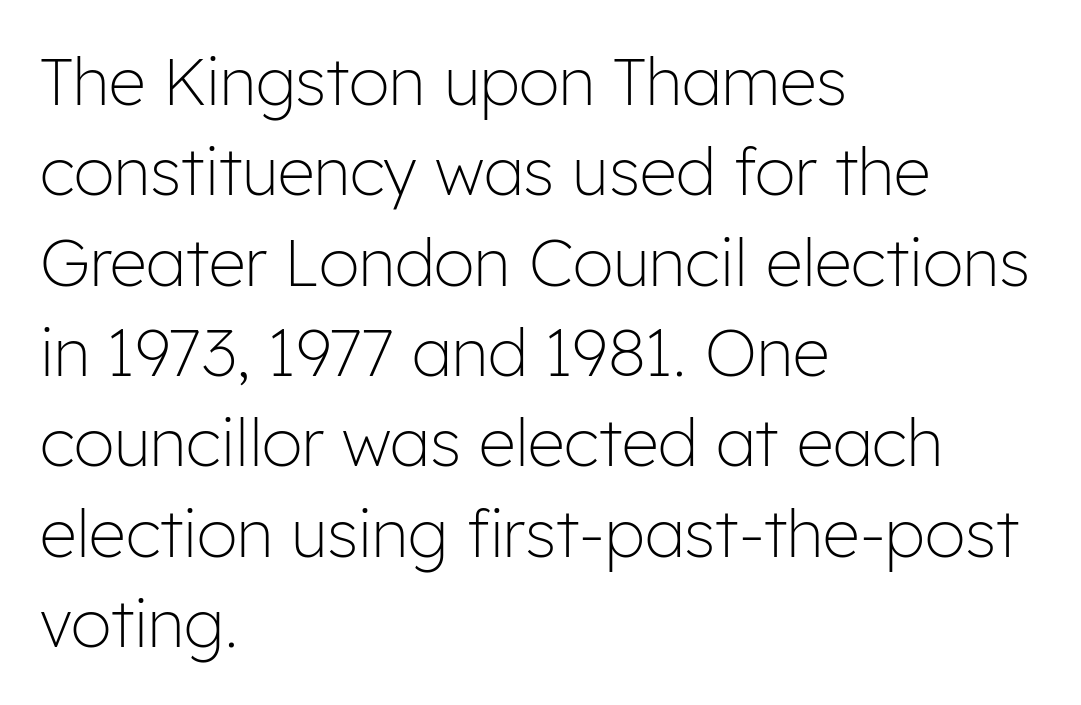
These lines are rendered in a variable-pitch font. Line spacing here is normal. Caption: face not bold, strokes unweighted. Students, note that the glyphs here touch the page at normal intervals. The text was rendered using a sans face with plain stroke endings. In CSS terms this would be text-align: left.
